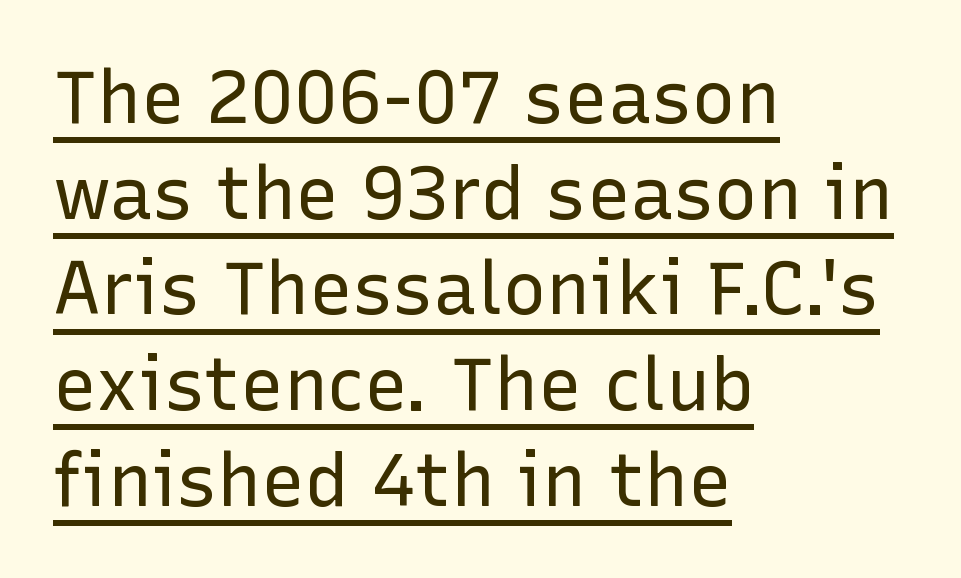
{"serif": "no", "italic": "no", "bold": "no", "weight": "regular", "width": "normal", "stroke_contrast": "low", "x_height": "medium", "monospaced": "no", "underline": "yes", "align": "left", "line_spacing": "normal", "line_spacing_ratio": 1.31, "letter_spacing": "normal", "letter_spacing_em": 0.0, "glyph_px": 73}
